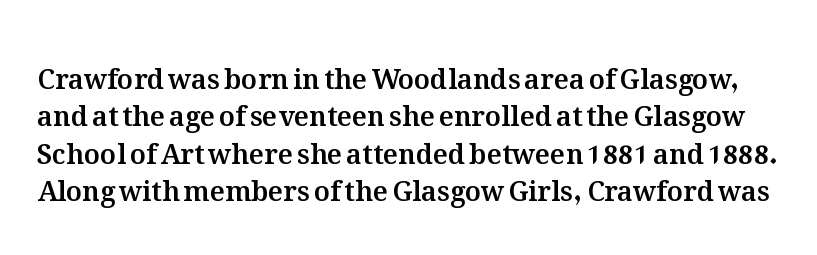
The passage shown is not underscored anywhere. What's the leading like? Ordinary, nothing unusual. The horizontal fit of the characters is conventional and even. Nope, not italic — everything's standing straight.
